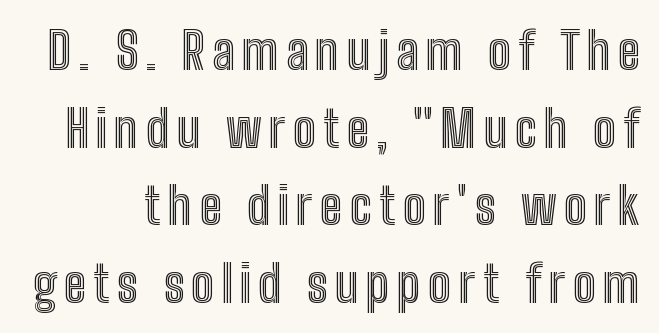
Underlining? Definitely not there. Students, observe: this is what conventionally led text looks like. The face used here is proportionally spaced, like ordinary book or web type. It's the straight-up-and-down kind of type.
